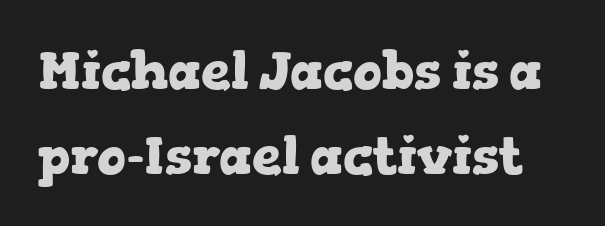
A typesetter would call this zero additional tracking. These lines are rendered in a variable-pitch font. The lines sit at an ordinary, default distance from one another. This rendering employs a face with finishing strokes, i.e., a serif.
